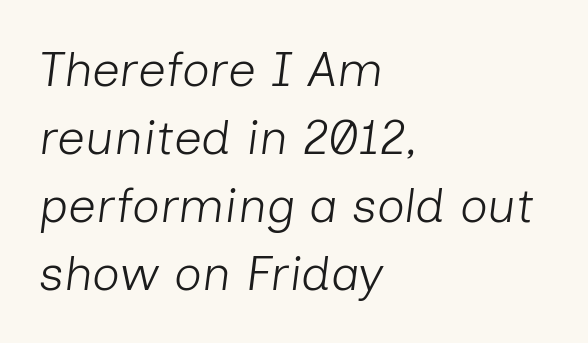
Rule under the text: the space is simply empty. Whoever set this chose a conventional vertical rhythm. Does extra space separate the letters? No, they use regular spacing. Alignment: flush left. Slant detected: the letters are inclined.
